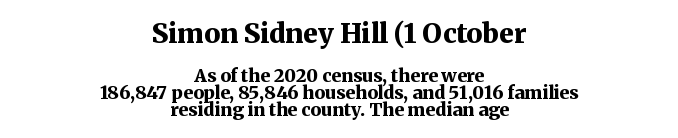
Compared with typical body copy, the letter spacing here is the same. The lettering holds an erect, upright posture throughout. Students, observe: this is what under-led, compact text looks like. The text block is weighted toward neither margin, spreading evenly from the middle. Lines of text with bare space underneath. Plenty of ink on the page — the face is bold.
